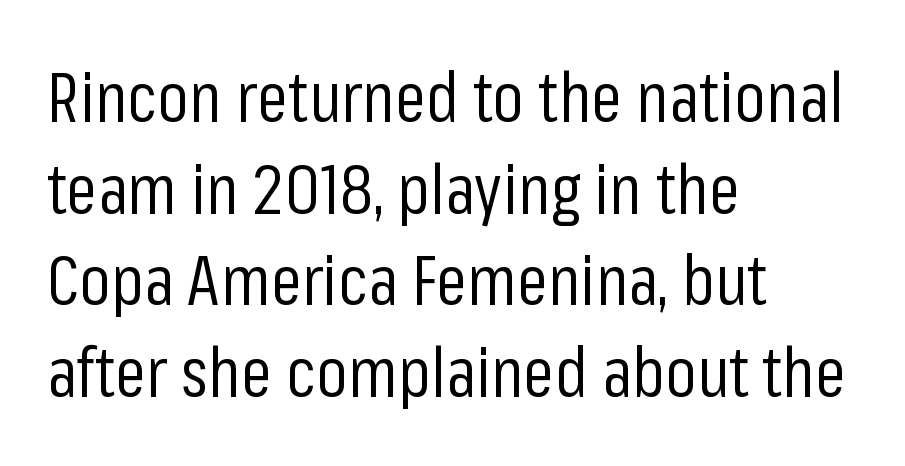
Q: Is the text bold? A: No.
Q: Is the text italic (slanted)? A: No, it is upright.
Q: Is the typeface a serif or a sans-serif typeface? A: Sans-serif.
Q: Is the text underlined? A: No.
Q: How is the paragraph aligned? A: Left-aligned.
Q: Is the spacing between letters normal or unusually wide? A: Normal.
Q: Is the spacing between lines tight, normal or loose? A: Normal.
Q: Width (condensed, normal, or wide)? A: Condensed.
Q: Stroke contrast? A: Low.
Q: x-height? A: Medium.
Q: Monospaced? A: No.
